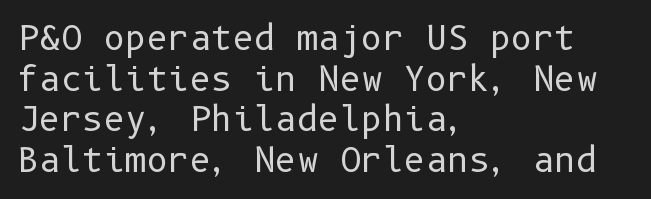
The image shows 33 px regular-weight sans-serif type, upright; set left-aligned, line spacing 1.23x, normal letter spacing, not underlined; low stroke contrast and a medium x-height.
